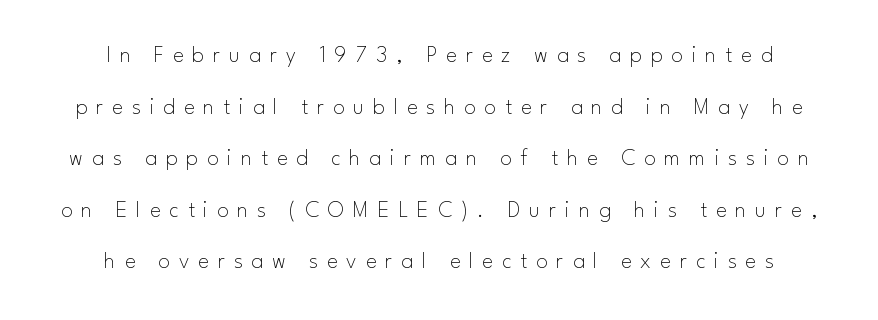
Q: Is the text bold? A: No.
Q: Is the text italic (slanted)? A: No, it is upright.
Q: Is the text underlined? A: No.
Q: How is the paragraph aligned? A: Centered.
Q: Is the spacing between letters normal or unusually wide? A: Unusually wide.
Q: Is the spacing between lines tight, normal or loose? A: Loose.
